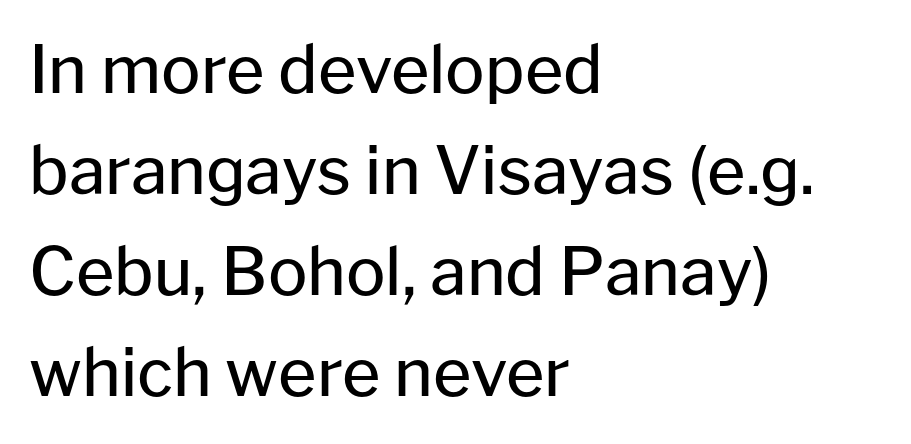
The image shows 66 px regular-weight sans-serif type, upright; set left-aligned, normal line spacing (1.53x), normal letter spacing, not underlined; low stroke contrast and a medium x-height.
